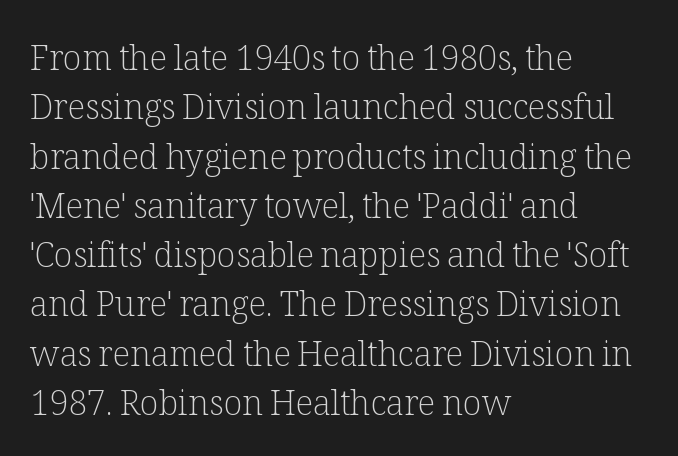
{"serif": "yes", "italic": "no", "bold": "no", "weight": "light", "width": "normal", "stroke_contrast": "low", "x_height": "medium", "monospaced": "no", "underline": "no", "align": "left", "line_spacing": "normal", "line_spacing_ratio": 1.45, "letter_spacing": "normal", "letter_spacing_em": 0.0, "glyph_px": 34}
